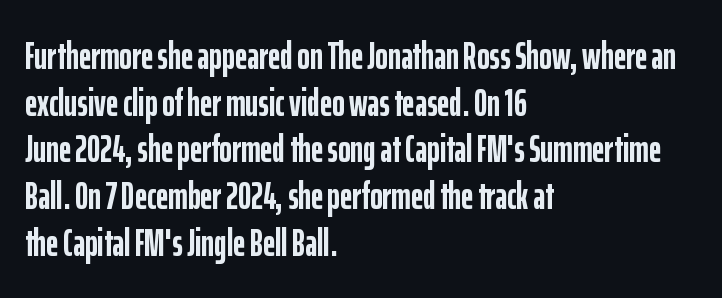
Q: Is the text bold? A: Yes.
Q: Is the text italic (slanted)? A: No, it is upright.
Q: Is the typeface a serif or a sans-serif typeface? A: Sans-serif.
Q: Is the text underlined? A: No.
Q: How is the paragraph aligned? A: Left-aligned.
Q: Is the spacing between letters normal or unusually wide? A: Normal.
Q: Width (condensed, normal, or wide)? A: Condensed.
Q: Stroke contrast? A: Low.
Q: x-height? A: Medium.
Q: Monospaced? A: No.
